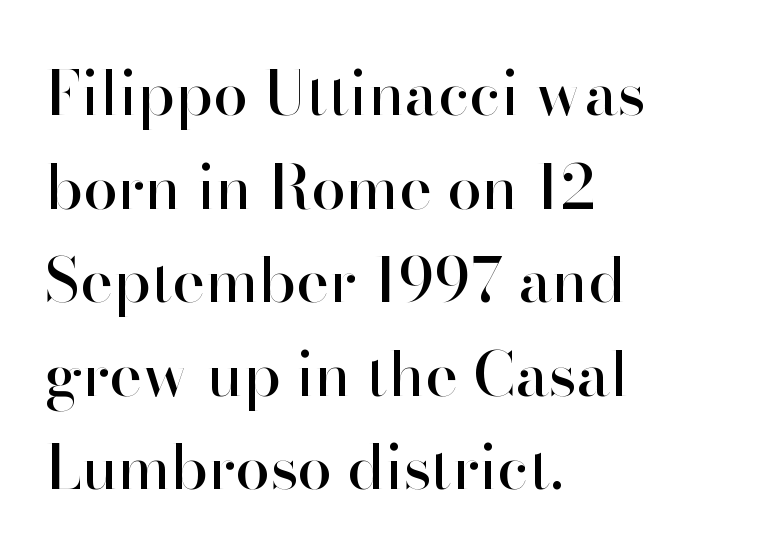
Q: Is the text italic (slanted)? A: No, it is upright.
Q: Is the typeface a serif or a sans-serif typeface? A: Sans-serif.
Q: Is the text underlined? A: No.
Q: How is the paragraph aligned? A: Left-aligned.
Q: Is the spacing between letters normal or unusually wide? A: Normal.
Q: Is the spacing between lines tight, normal or loose? A: Normal.
Q: Width (condensed, normal, or wide)? A: Normal.
Q: Stroke contrast? A: High.
Q: x-height? A: Small.
Q: Monospaced? A: No.
